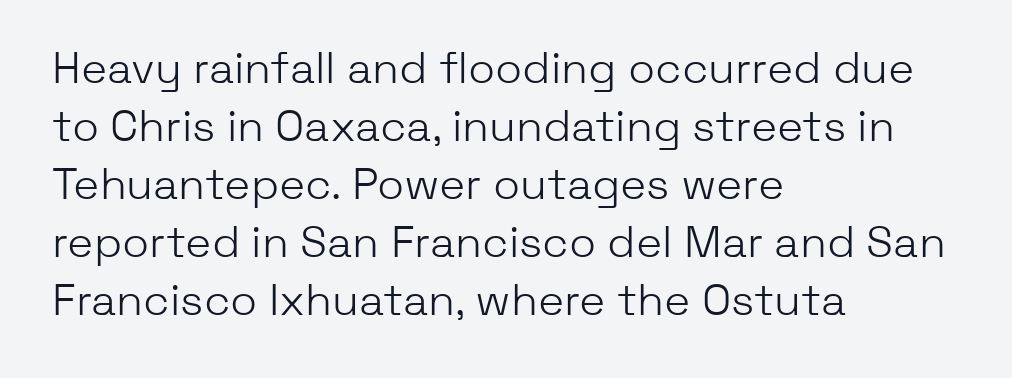
Proportional: the letters do not fall into vertical columns. The leading is moderate, giving the passage an even texture. Is the stroke heavy? The answer is a plain regular-or-lighter. The type is set solid horizontally, with unmodified tracking. Type without underlining.
